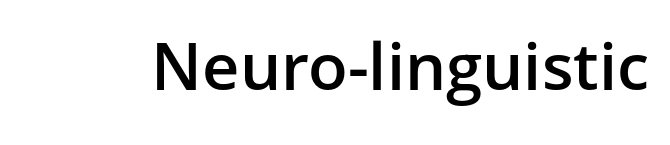
The image shows 65 px semibold sans-serif type, upright; set normal letter spacing, not underlined; low stroke contrast and a medium x-height.
